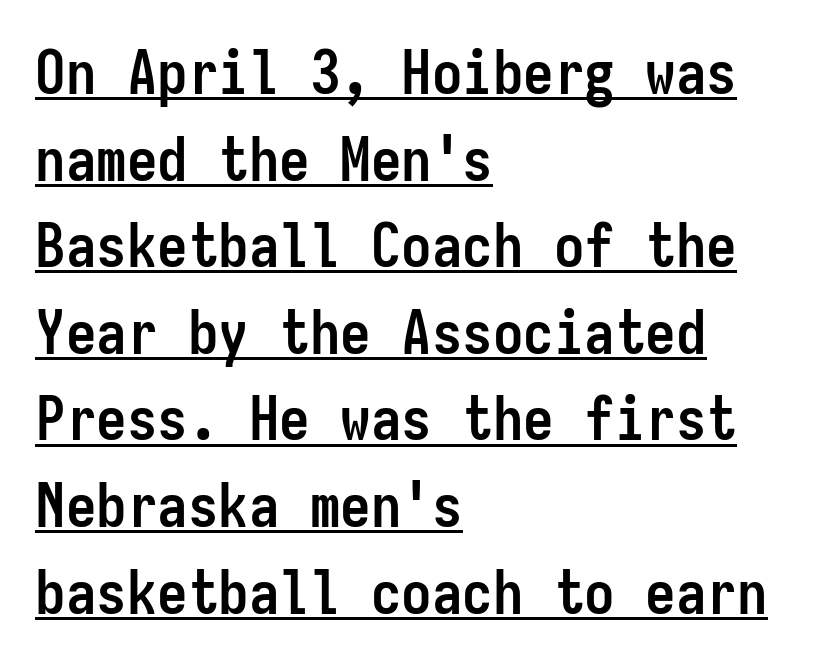
Every character sits straight up, as roman type does. Students, this is bold: see how much ink each stroke carries. Check the space under the baseline: a stroke is drawn there. Honestly, the letter spacing is just normal — you wouldn't notice it. This sample has the even, mechanical cadence of fixed-width lettering.
